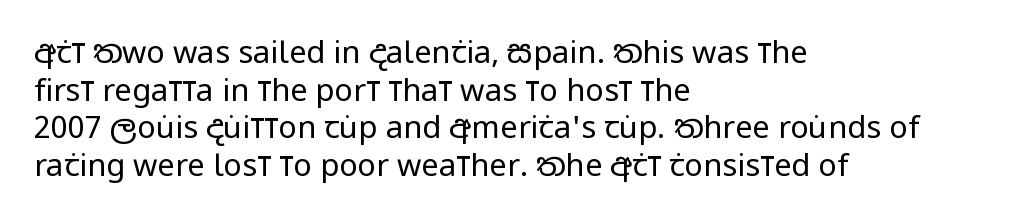
You could not count columns in this text — the font is proportionally spaced. This sample uses plain, unmodified letter spacing. Visually the block forms a straight wall on the left and a jagged coastline on the right. Unlike a traditional serif, this face leaves its strokes unadorned.
